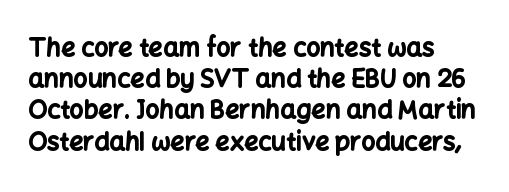
The image shows 25 px bold type, upright; set left-aligned, normal line spacing (1.25x), normal letter spacing, not underlined.
